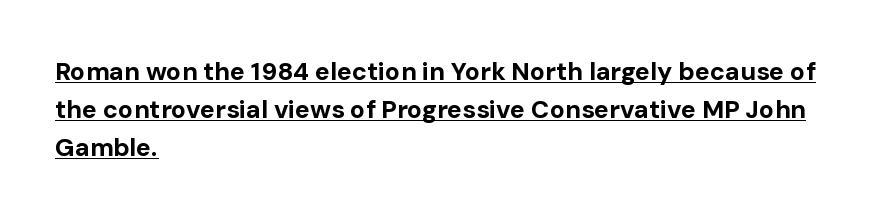
Q: Is the text bold? A: Yes.
Q: Is the text italic (slanted)? A: No, it is upright.
Q: Is the text underlined? A: Yes.
Q: How is the paragraph aligned? A: Left-aligned.
Q: Is the spacing between letters normal or unusually wide? A: Normal.
Q: Is the spacing between lines tight, normal or loose? A: Normal.
